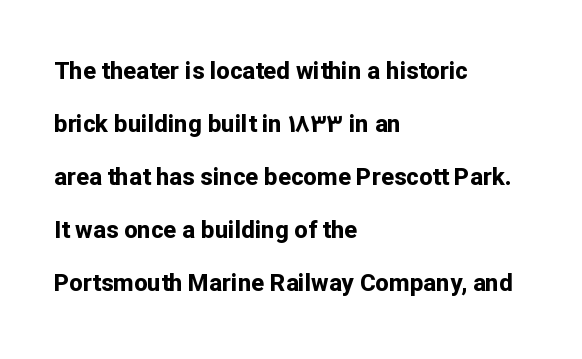
Q: Is the text bold? A: Yes.
Q: Is the text italic (slanted)? A: No, it is upright.
Q: Is the text underlined? A: No.
Q: How is the paragraph aligned? A: Left-aligned.
Q: Is the spacing between letters normal or unusually wide? A: Normal.
Q: Is the spacing between lines tight, normal or loose? A: Loose.
